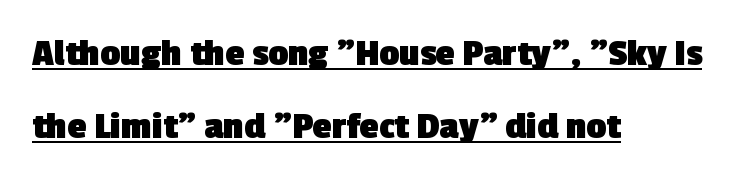
The gaps between neighbouring characters are ordinary and unremarkable. The compositor pushed each line to the left boundary. This sample uses a sans-serif face. You could not count columns in this text — the font is proportionally spaced. Every word sits above its own underline.
